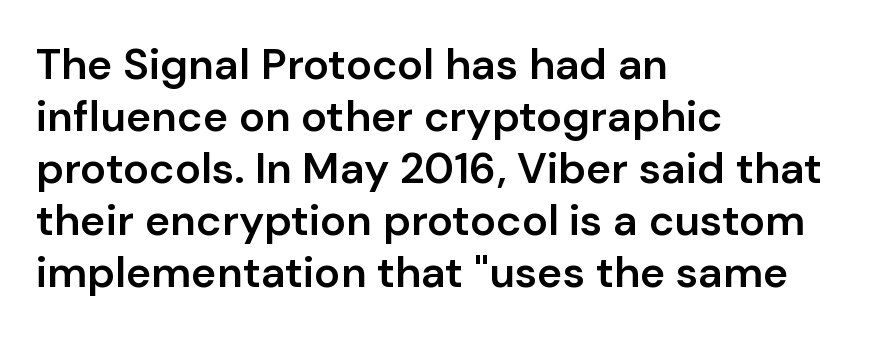
The image shows 43 px semibold sans-serif type, upright; set left-aligned, line spacing 1.21x, normal letter spacing, not underlined; low stroke contrast and a medium x-height.
